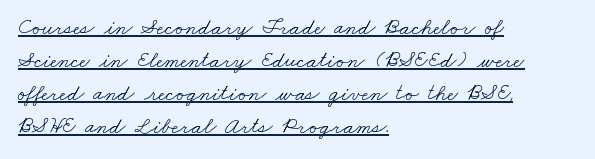
The image shows 23 px text type; set left-aligned, normal line spacing (1.43x), normal letter spacing, underlined.
